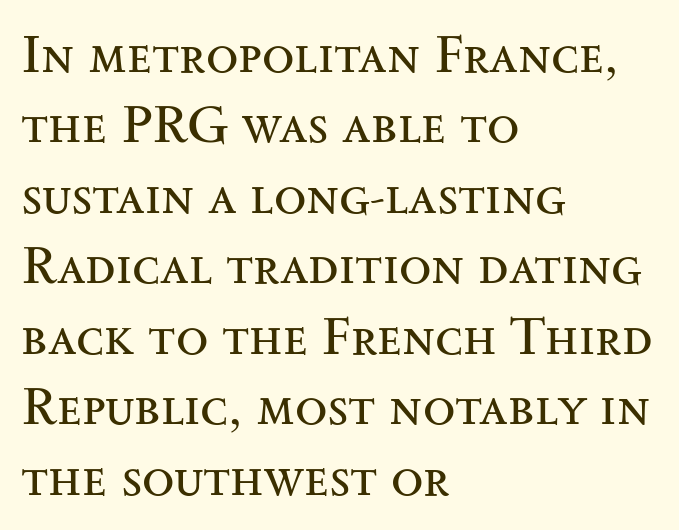
The designer went with a serif here, giving each stem small feet. Honestly, the row spacing looks completely unremarkable. Characters remain perfectly vertical along every line. The lines are quadded left. The passage shown is typed in a proportional face where columns would drift.
